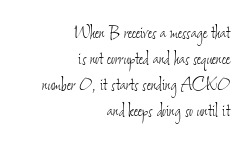
The image shows 21 px text type; set right-aligned, line spacing 1.24x, normal letter spacing, not underlined.
